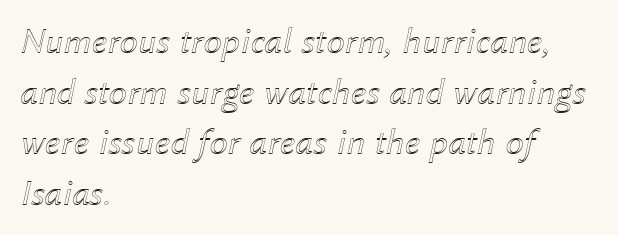
{"italic": "yes", "lean": "right", "slant_degrees": 12, "width": "normal", "x_height": "medium", "monospaced": "no", "underline": "no", "align": "left", "line_spacing": "normal", "line_spacing_ratio": 1.37, "letter_spacing": "normal", "letter_spacing_em": 0.0, "glyph_px": 37}
